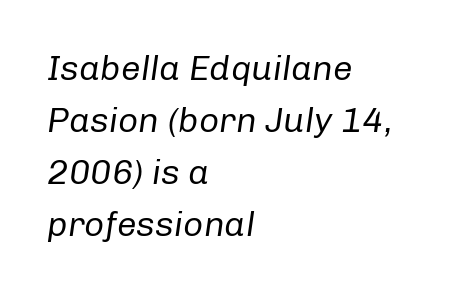
A typesetter would call this zero additional tracking. If you drew a ruler down the left edge, every line would touch it. The characters are drawn with everyday or finer stroke widths. Line spacing here is normal.
